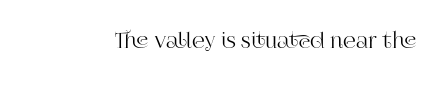
These lines keep a tight, regular rhythm from letter to letter. Unmarked baselines from the first word to the last. Italic: no, the glyphs are upright roman.
